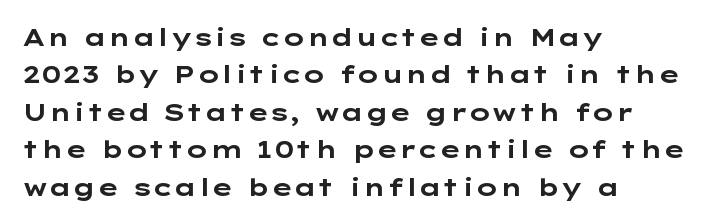
Underline: absent. Strokes here are thick enough to call this a true bold. This block has exactly the height ordinary leading produces. Standard letterfit; no display-style spreading of the glyphs. The lines are quadded left.
